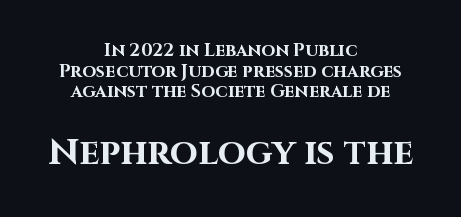
The image shows 36 px bold sans-serif type, upright; set centered, tight line spacing (1.14x), normal letter spacing, not underlined; the second (bottom) block is 2.0x larger; high stroke contrast and a large x-height.
